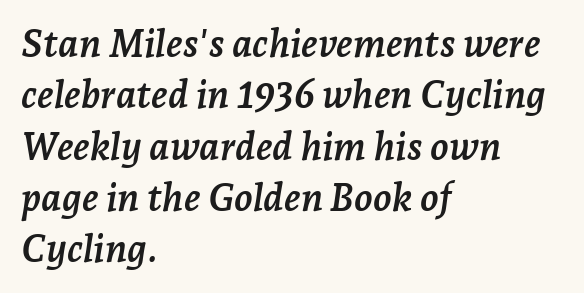
The text carries the slant typical of an italic or oblique font. You could not count columns in this text — the font is proportionally spaced. This block has exactly the height ordinary leading produces. Each letter's strokes conclude with small projecting serifs.
